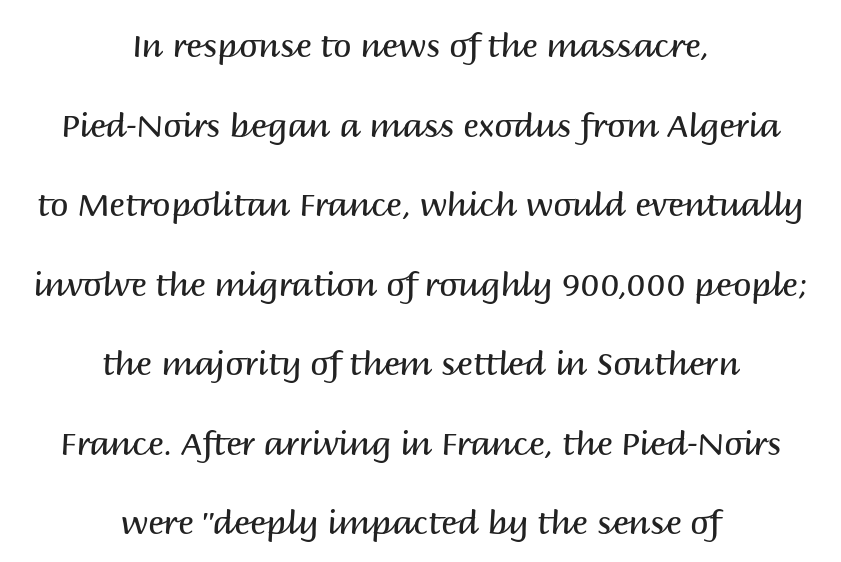
Q: Is the text bold? A: No.
Q: Is the text italic (slanted)? A: Yes.
Q: Is the typeface a serif or a sans-serif typeface? A: Sans-serif.
Q: Is the text underlined? A: No.
Q: How is the paragraph aligned? A: Centered.
Q: Is the spacing between letters normal or unusually wide? A: Normal.
Q: Is the spacing between lines tight, normal or loose? A: Loose.
Q: Width (condensed, normal, or wide)? A: Normal.
Q: Stroke contrast? A: Medium.
Q: x-height? A: Large.
Q: Monospaced? A: No.
